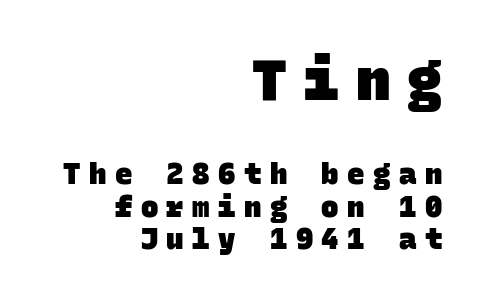
{"serif": "no", "bold": "yes", "weight": "heavy", "width": "normal", "stroke_contrast": "low", "x_height": "large", "monospaced": "yes", "underline": "no", "align": "right", "line_spacing": "tight", "line_spacing_ratio": 1.13, "letter_spacing": "wide", "letter_spacing_em": 0.29, "larger_block": "first", "size_ratio": 2.0, "glyph_px": 58}
